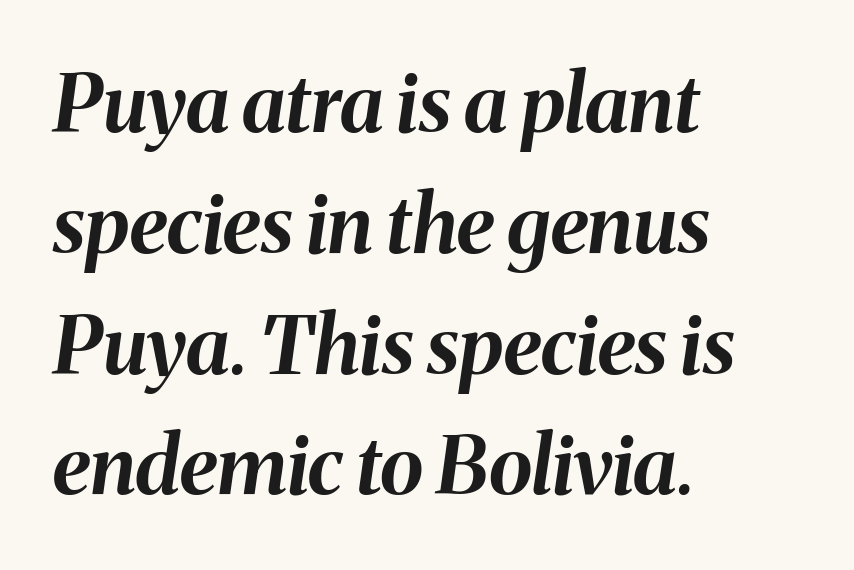
The image shows 80 px bold type, italic (leaning right); set left-aligned, normal line spacing (1.51x), normal letter spacing, not underlined; medium stroke contrast and a medium x-height.
